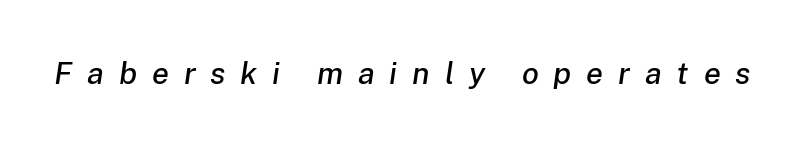
Q: Is the text italic (slanted)? A: Yes, it leans right by about 8 degrees.
Q: Is the text underlined? A: No.
Q: Is the spacing between letters normal or unusually wide? A: Unusually wide.
Q: Width (condensed, normal, or wide)? A: Normal.
Q: Stroke contrast? A: Low.
Q: x-height? A: Medium.
Q: Monospaced? A: No.
